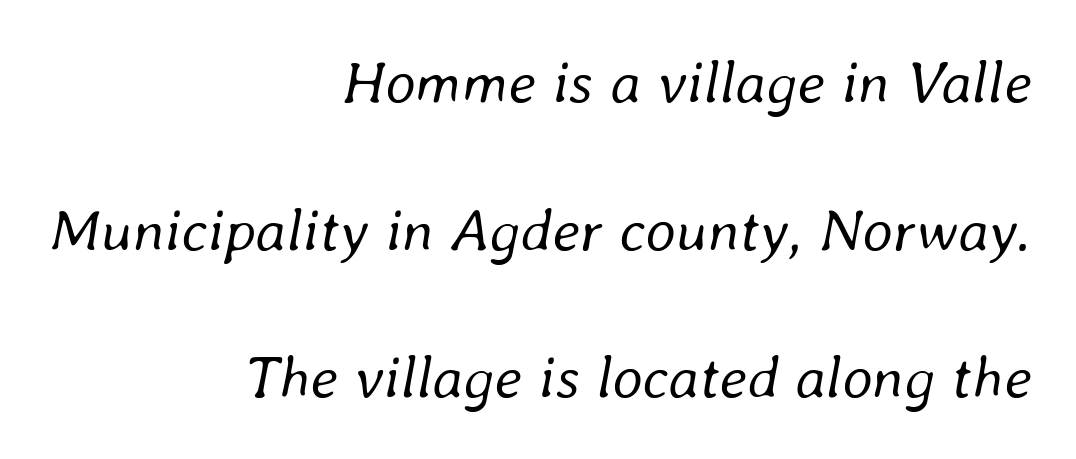
The image shows 60 px regular-weight type, italic (leaning right); set right-aligned, loose line spacing (2.46x), normal letter spacing, not underlined; low stroke contrast and a medium x-height.
